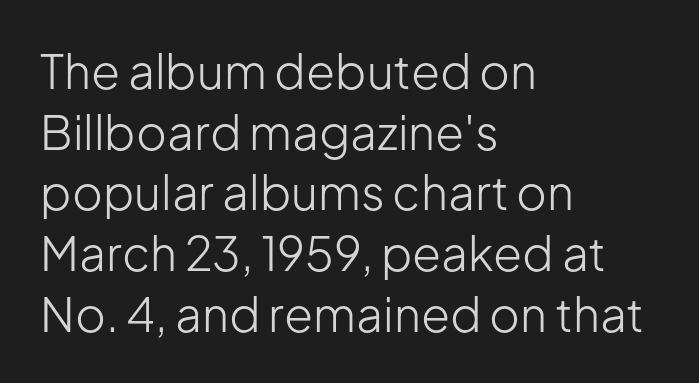
{"serif": "no", "italic": "no", "bold": "no", "weight": "light", "width": "normal", "stroke_contrast": "low", "x_height": "medium", "monospaced": "no", "underline": "no", "align": "left", "line_spacing": "normal", "line_spacing_ratio": 1.29, "letter_spacing": "normal", "letter_spacing_em": 0.0, "glyph_px": 47}
